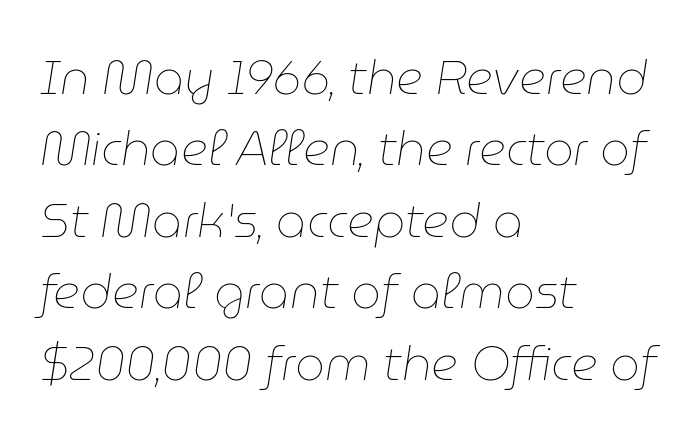
One glance says typical: line gaps are just what's usual. The space directly below the letters is spotless. Tracking value appears to be zero — textbook default spacing. Each line starts at the same left margin while the right side varies. Stroke thickness stays within the range of a standard reading face or lighter.
